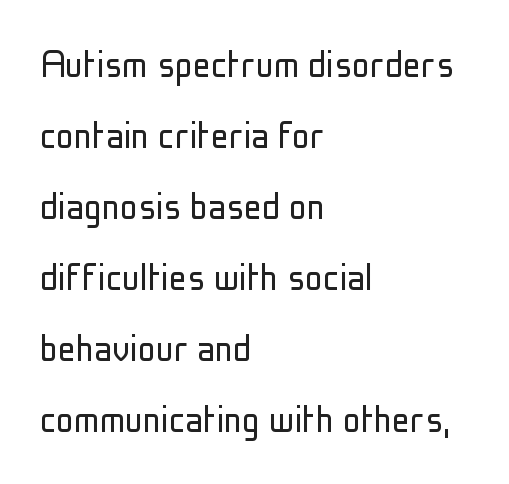
Normally led — the rows are evenly, conventionally spaced. Weight class: somewhere from thin through regular. The passage shown is typeset with a sans-serif family. Honestly, the letter spacing is just normal — you wouldn't notice it. Every character sits straight up, as roman type does.
